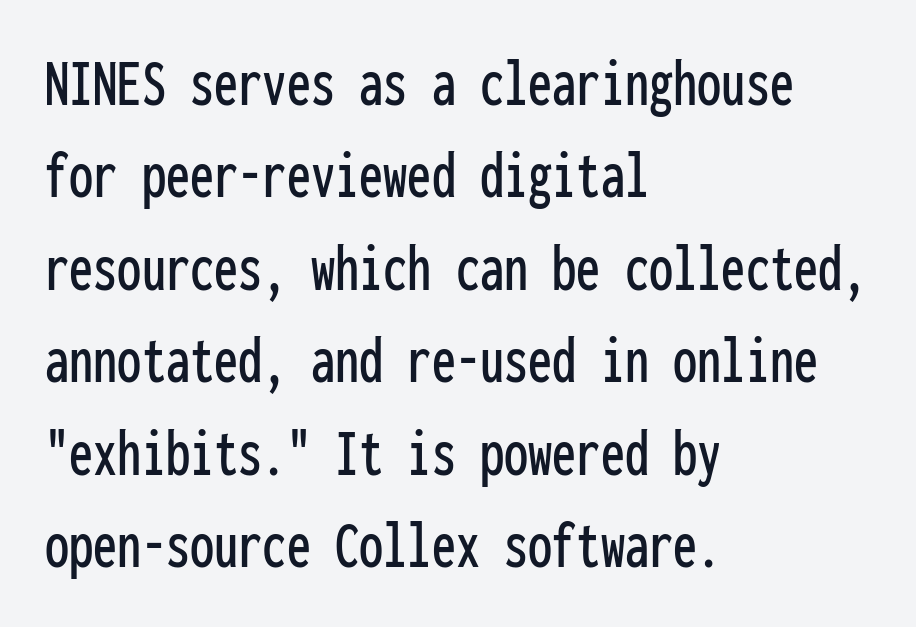
{"serif": "no", "italic": "no", "width": "condensed", "stroke_contrast": "low", "x_height": "medium", "monospaced": "yes", "underline": "no", "align": "left", "line_spacing": "normal", "line_spacing_ratio": 1.34, "letter_spacing": "normal", "letter_spacing_em": 0.0, "glyph_px": 69}
